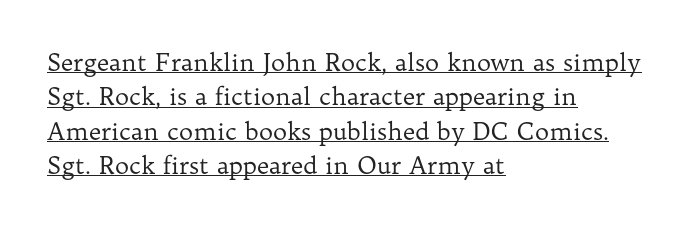
{"italic": "no", "bold": "no", "underline": "yes", "align": "left", "line_spacing": "normal", "line_spacing_ratio": 1.43, "letter_spacing": "normal", "letter_spacing_em": 0.0, "glyph_px": 24}
